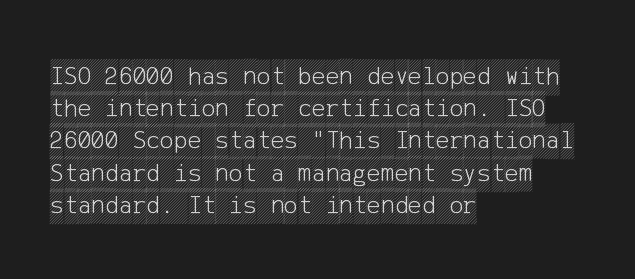
You could call the tracking neutral — neither tight nor loose. Posture: upright roman. Which margin do the lines hug? The left one — the right edge is uneven. Decoration check: the copy has no underline.
